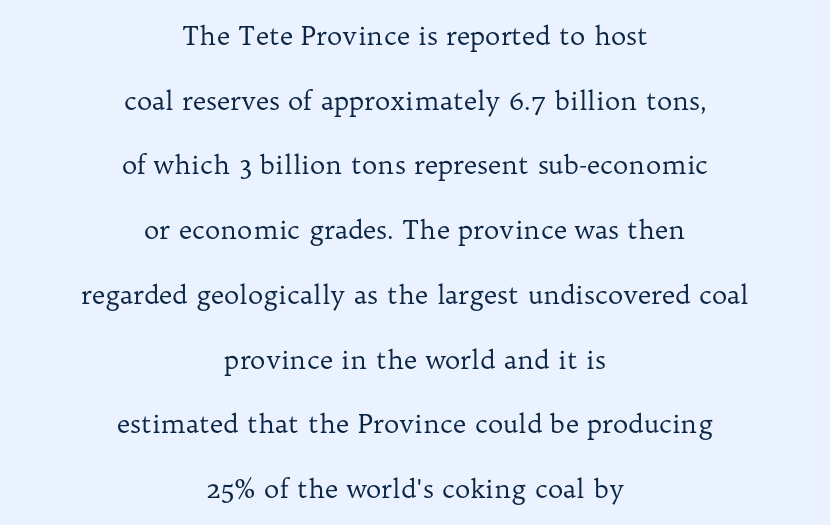
The image shows 26 px text type, upright; set centered, loose line spacing (2.49x), normal letter spacing, not underlined.
